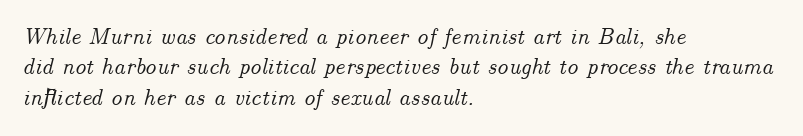
The image shows 23 px text type, italic (leaning right); set left-aligned, normal line spacing (1.32x), normal letter spacing, not underlined.
